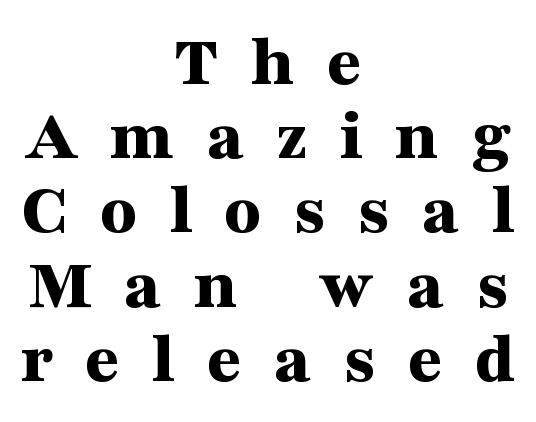
Q: Is the text bold? A: Yes.
Q: Is the text italic (slanted)? A: No, it is upright.
Q: Is the typeface a serif or a sans-serif typeface? A: Serif.
Q: Is the text underlined? A: No.
Q: How is the paragraph aligned? A: Centered.
Q: Is the spacing between letters normal or unusually wide? A: Unusually wide.
Q: Is the spacing between lines tight, normal or loose? A: Tight.
Q: Width (condensed, normal, or wide)? A: Wide.
Q: Stroke contrast? A: Medium.
Q: x-height? A: Medium.
Q: Monospaced? A: No.
